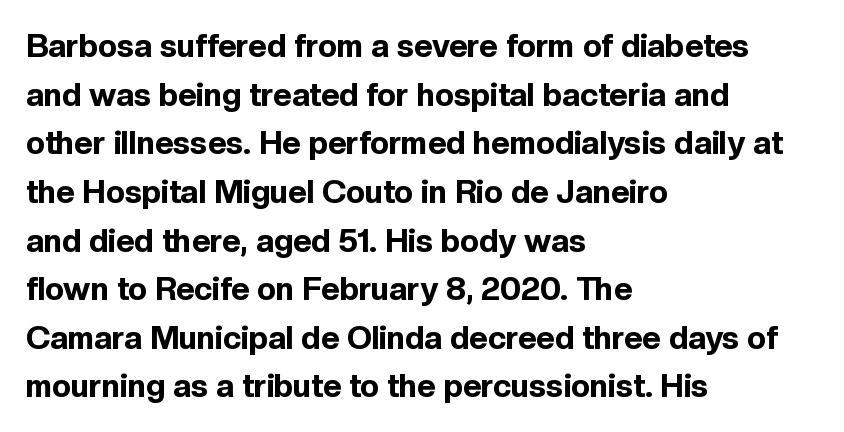
Q: Is the text bold? A: Yes.
Q: Is the text italic (slanted)? A: No, it is upright.
Q: Is the typeface a serif or a sans-serif typeface? A: Sans-serif.
Q: Is the text underlined? A: No.
Q: How is the paragraph aligned? A: Left-aligned.
Q: Is the spacing between letters normal or unusually wide? A: Normal.
Q: Is the spacing between lines tight, normal or loose? A: Normal.
Q: Width (condensed, normal, or wide)? A: Normal.
Q: x-height? A: Medium.
Q: Monospaced? A: No.
